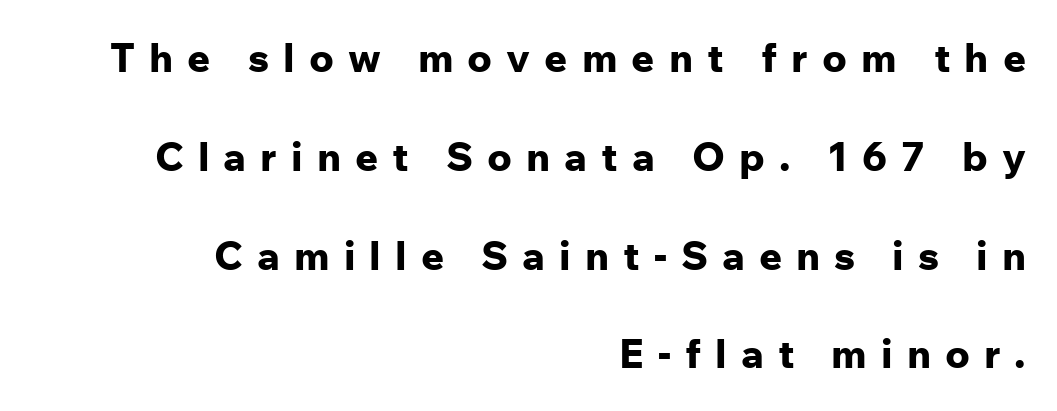
{"serif": "no", "italic": "no", "bold": "yes", "weight": "bold", "width": "normal", "stroke_contrast": "low", "x_height": "medium", "monospaced": "no", "underline": "no", "align": "right", "line_spacing": "loose", "line_spacing_ratio": 2.47, "letter_spacing": "wide", "letter_spacing_em": 0.35, "glyph_px": 40}
